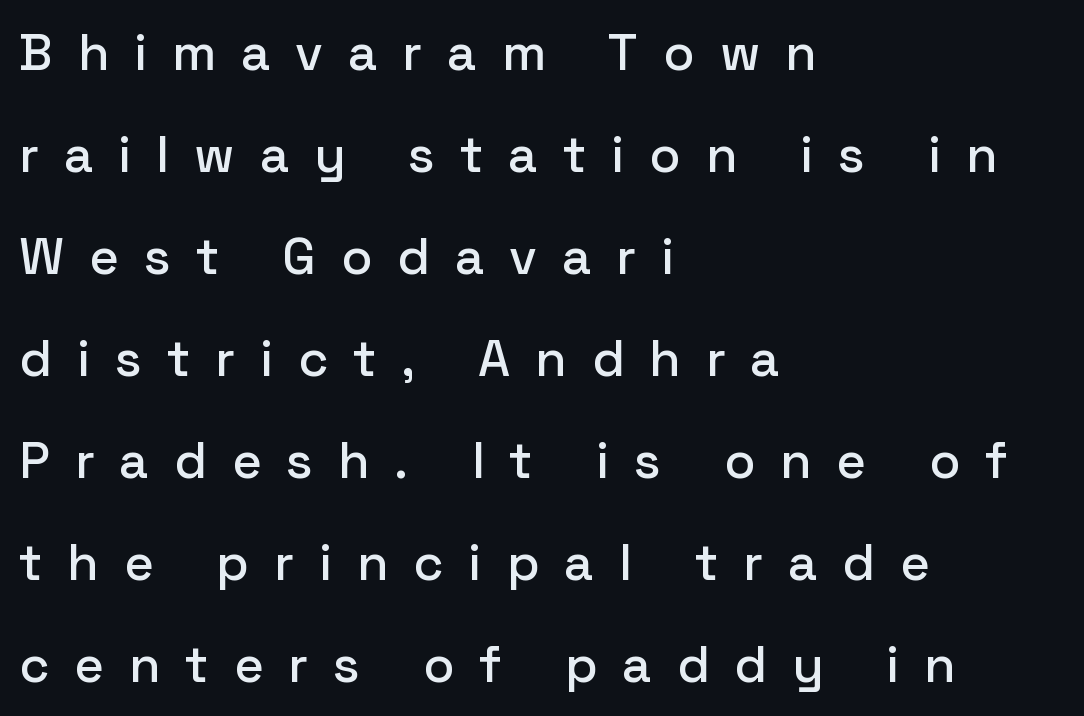
Q: Is the text italic (slanted)? A: No, it is upright.
Q: Is the typeface a serif or a sans-serif typeface? A: Sans-serif.
Q: Is the text underlined? A: No.
Q: How is the paragraph aligned? A: Left-aligned.
Q: Is the spacing between letters normal or unusually wide? A: Unusually wide.
Q: Is the spacing between lines tight, normal or loose? A: Loose.
Q: Width (condensed, normal, or wide)? A: Normal.
Q: Stroke contrast? A: Low.
Q: x-height? A: Medium.
Q: Monospaced? A: No.
